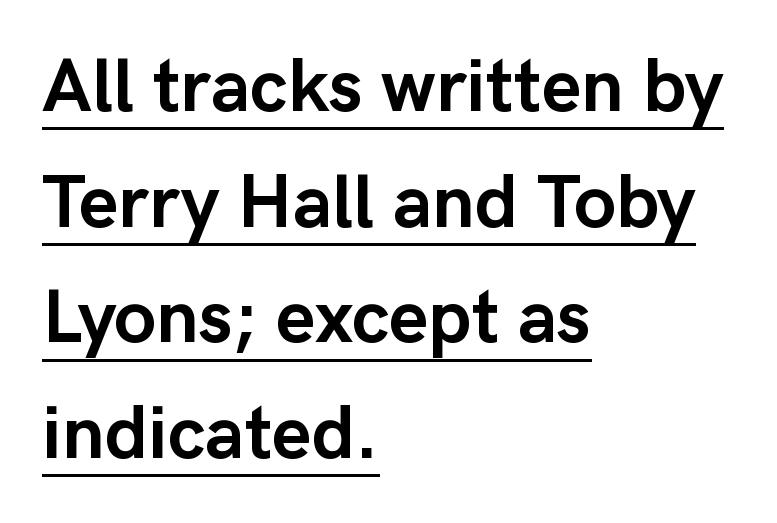
{"serif": "no", "italic": "no", "bold": "yes", "weight": "semibold", "width": "normal", "stroke_contrast": "low", "x_height": "medium", "monospaced": "no", "underline": "yes", "align": "left", "line_spacing": "normal", "line_spacing_ratio": 1.52, "letter_spacing": "normal", "letter_spacing_em": 0.0, "glyph_px": 76}
